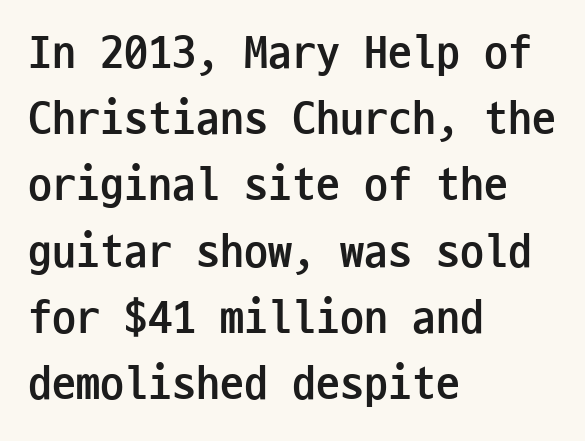
Q: Is the text bold? A: Yes.
Q: Is the text italic (slanted)? A: No, it is upright.
Q: Is the typeface a serif or a sans-serif typeface? A: Sans-serif.
Q: Is the text underlined? A: No.
Q: How is the paragraph aligned? A: Left-aligned.
Q: Is the spacing between letters normal or unusually wide? A: Normal.
Q: Is the spacing between lines tight, normal or loose? A: Normal.
Q: Width (condensed, normal, or wide)? A: Condensed.
Q: Stroke contrast? A: Low.
Q: x-height? A: Medium.
Q: Monospaced? A: Yes.
